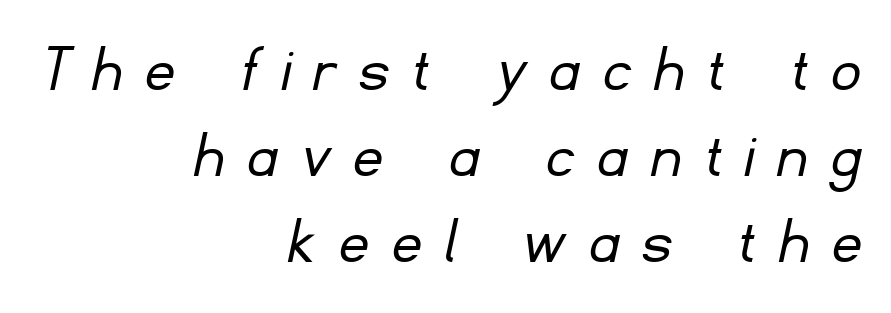
{"serif": "no", "bold": "no", "weight": "light", "width": "normal", "stroke_contrast": "low", "x_height": "small", "monospaced": "no", "underline": "no", "align": "right", "line_spacing_ratio": 1.23, "letter_spacing": "wide", "letter_spacing_em": 0.35, "glyph_px": 70}
